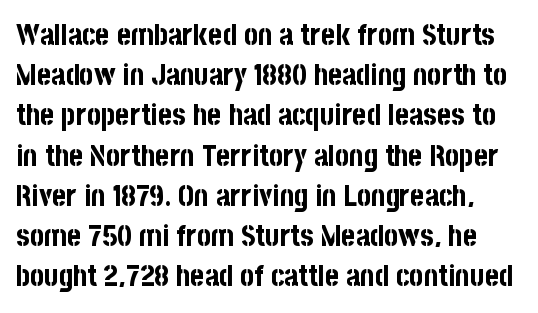
The image shows 30 px bold, condensed sans-serif type, upright; set normal line spacing (1.34x), normal letter spacing, not underlined; low stroke contrast and a large x-height.
